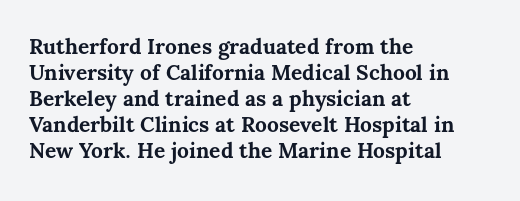
The image shows 21 px bold type, upright; set left-aligned, line spacing 1.24x, normal letter spacing, not underlined.
